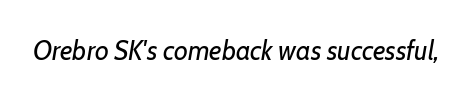
Tracking value appears to be zero — textbook default spacing. Decoration check: the copy has no underline. If you drew a line through each stem, it would be angled. Think standard paragraph weight, or any step lighter than that.
